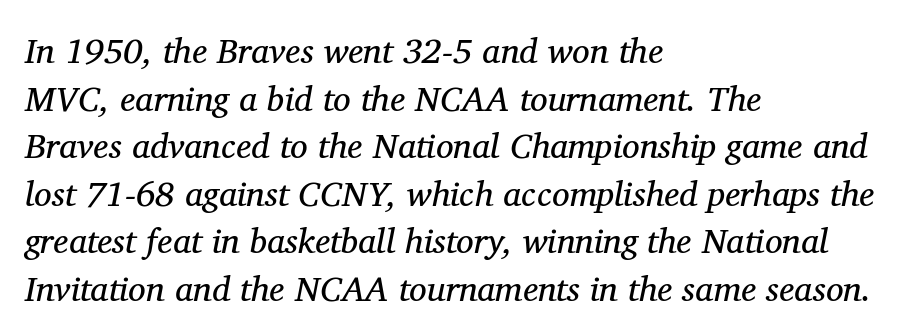
Between one letter and the next there's only the usual sliver of space. Teacher's note: observe the even left margin — that is flush-left alignment. The rendering uses natural spacing where letterforms have individual widths. The passage shown leans; its letterforms are oblique. The rendering uses a moderate line-height, typical for paragraphs. A clean baseline with only descenders dipping below it.
